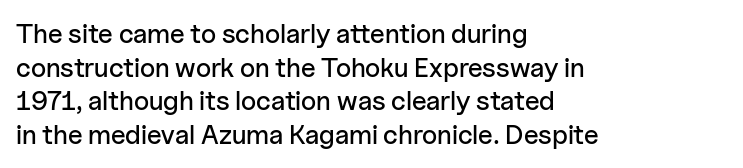
{"italic": "no", "underline": "no", "align": "left", "line_spacing": "normal", "line_spacing_ratio": 1.25, "letter_spacing": "normal", "letter_spacing_em": 0.0, "glyph_px": 27}
